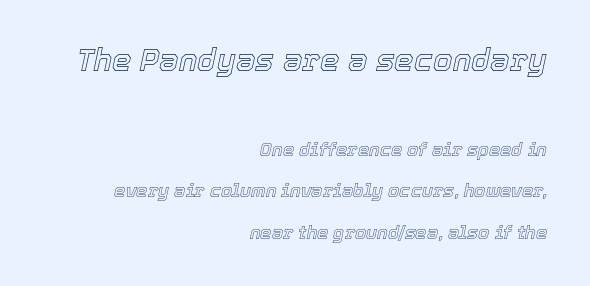
The image shows 31 px text type, italic (leaning right); set right-aligned, loose line spacing (2.3x), normal letter spacing, not underlined; the first (top) block is 1.72x larger; a medium x-height.
